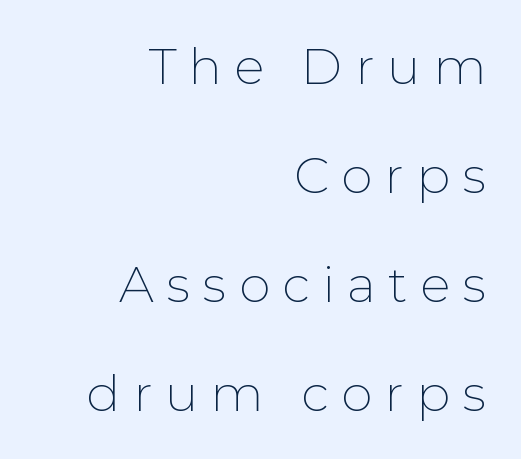
{"serif": "no", "italic": "no", "bold": "no", "weight": "thin", "width": "normal", "stroke_contrast": "low", "x_height": "medium", "monospaced": "no", "underline": "no", "align": "right", "line_spacing": "loose", "line_spacing_ratio": 2.18, "letter_spacing": "wide", "letter_spacing_em": 0.25, "glyph_px": 50}
